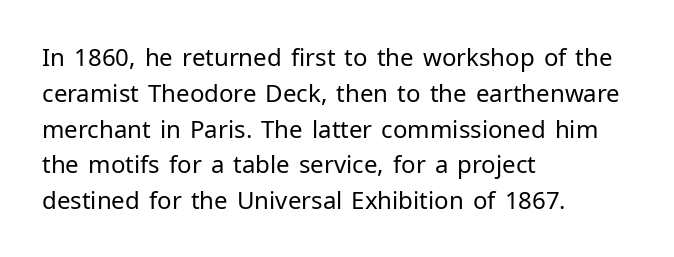
The setting favours the left margin, as ordinary paragraphs usually do. Upright lettering throughout. Letter spacing: default. No chunkiness to these letters — they're not bold.
